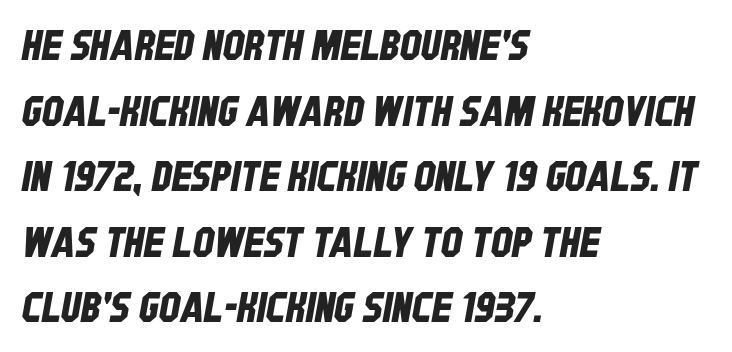
Q: Is the typeface a serif or a sans-serif typeface? A: Sans-serif.
Q: Is the text underlined? A: No.
Q: How is the paragraph aligned? A: Left-aligned.
Q: Is the spacing between letters normal or unusually wide? A: Normal.
Q: Is the spacing between lines tight, normal or loose? A: Normal.
Q: Width (condensed, normal, or wide)? A: Condensed.
Q: Stroke contrast? A: Low.
Q: x-height? A: Large.
Q: Monospaced? A: No.
